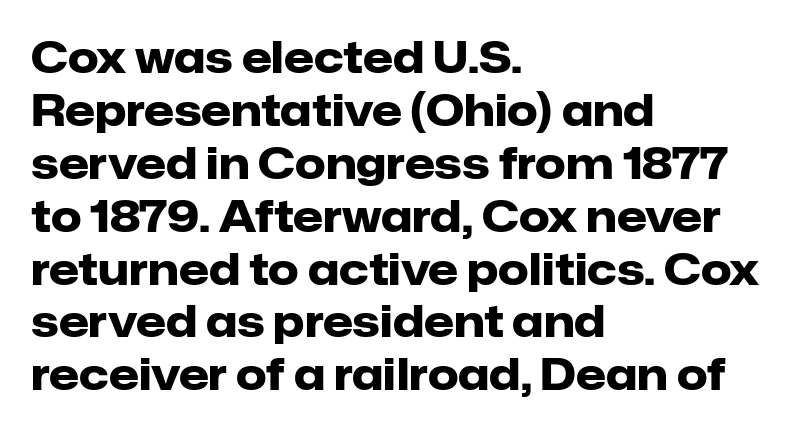
Q: Is the text bold? A: Yes.
Q: Is the text italic (slanted)? A: No, it is upright.
Q: Is the typeface a serif or a sans-serif typeface? A: Sans-serif.
Q: Is the text underlined? A: No.
Q: How is the paragraph aligned? A: Left-aligned.
Q: Is the spacing between letters normal or unusually wide? A: Normal.
Q: Width (condensed, normal, or wide)? A: Normal.
Q: Stroke contrast? A: Low.
Q: x-height? A: Medium.
Q: Monospaced? A: No.
